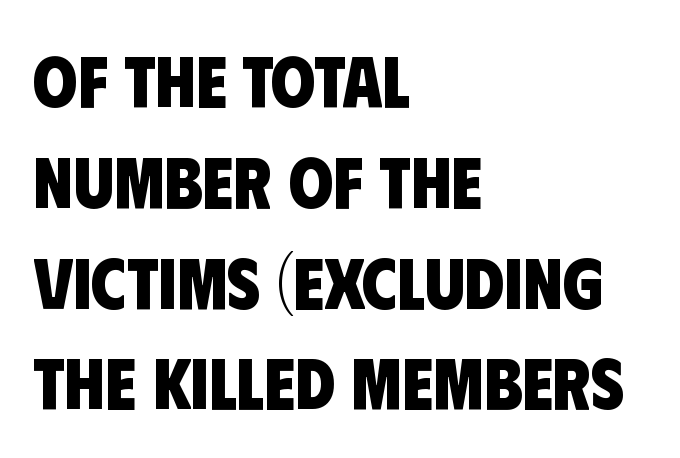
Quick note: underline off. Varying glyph widths throughout — classic text-font behaviour. The passage shown stacks its lines at a standard gap. These lines stack with their left ends in a neat column.
